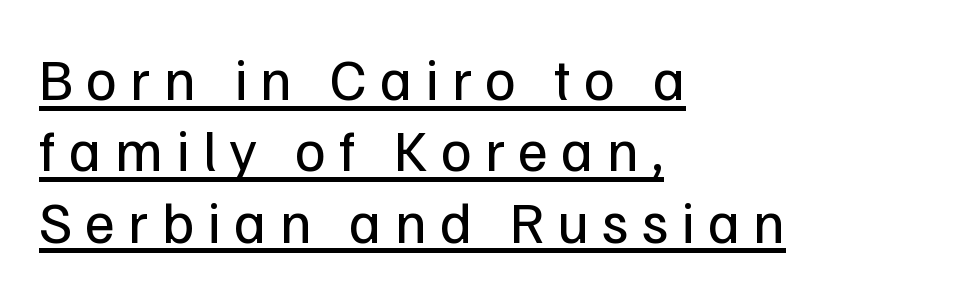
{"serif": "no", "italic": "no", "bold": "no", "weight": "regular", "width": "normal", "stroke_contrast": "low", "x_height": "medium", "monospaced": "no", "underline": "yes", "align": "left", "line_spacing_ratio": 1.21, "letter_spacing": "wide", "letter_spacing_em": 0.22, "glyph_px": 59}
